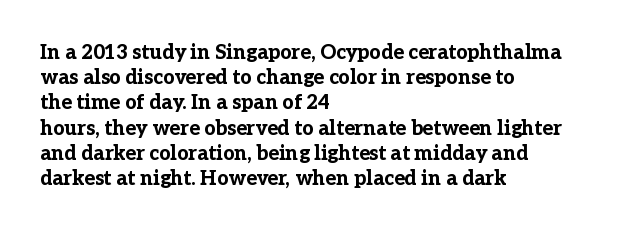
The image shows 20 px bold type, upright; set left-aligned, normal line spacing (1.26x), normal letter spacing, not underlined.
